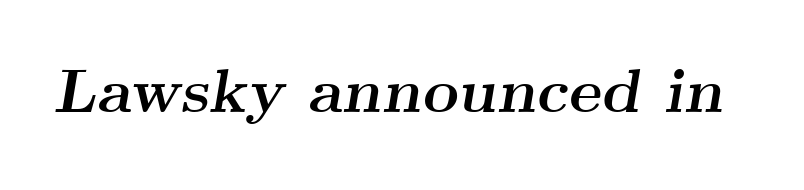
Notice how the stems are inclined rather than vertical — that's the hallmark of italics. Spacing verdict: proportional, widths tailored to each character. Heavy, bold letterforms. Nothing unusual about the tracking: characters are spaced as the font intends. The designer went with a serif here, giving each stem small feet. Descenders are the only things crossing below the line.
